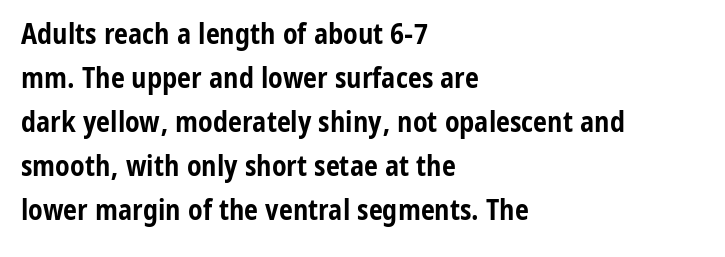
{"serif": "no", "italic": "no", "bold": "yes", "weight": "bold", "width": "condensed", "stroke_contrast": "low", "x_height": "medium", "monospaced": "no", "underline": "no", "align": "left", "line_spacing": "normal", "line_spacing_ratio": 1.57, "letter_spacing": "normal", "letter_spacing_em": 0.0, "glyph_px": 28}
